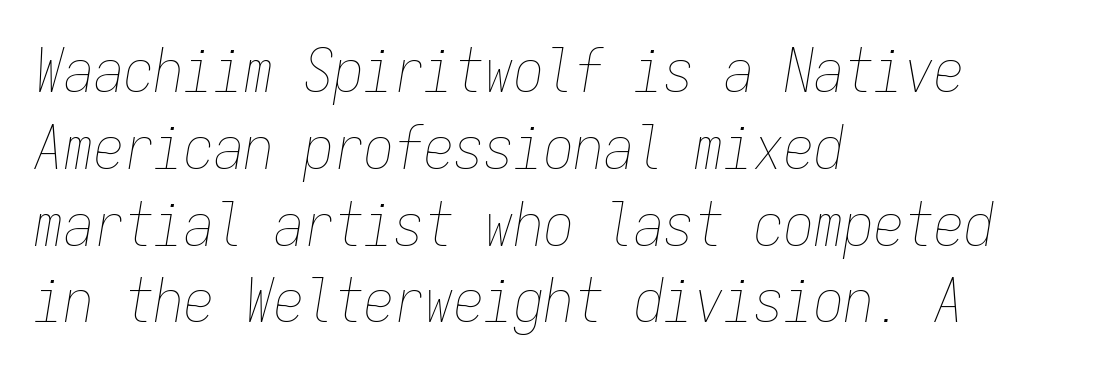
{"italic": "yes", "lean": "right", "slant_degrees": 9, "bold": "no", "weight": "thin", "width": "condensed", "stroke_contrast": "low", "x_height": "medium", "monospaced": "yes", "underline": "no", "align": "left", "line_spacing": "normal", "line_spacing_ratio": 1.28, "letter_spacing": "normal", "letter_spacing_em": 0.0, "glyph_px": 60}
